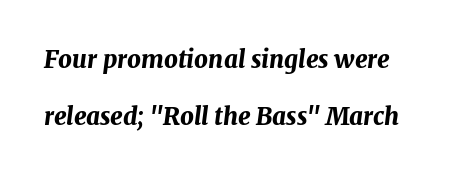
Q: Is the text bold? A: Yes.
Q: Is the text italic (slanted)? A: Yes, it leans right by about 7 degrees.
Q: Is the text underlined? A: No.
Q: Is the spacing between letters normal or unusually wide? A: Normal.
Q: Is the spacing between lines tight, normal or loose? A: Loose.
